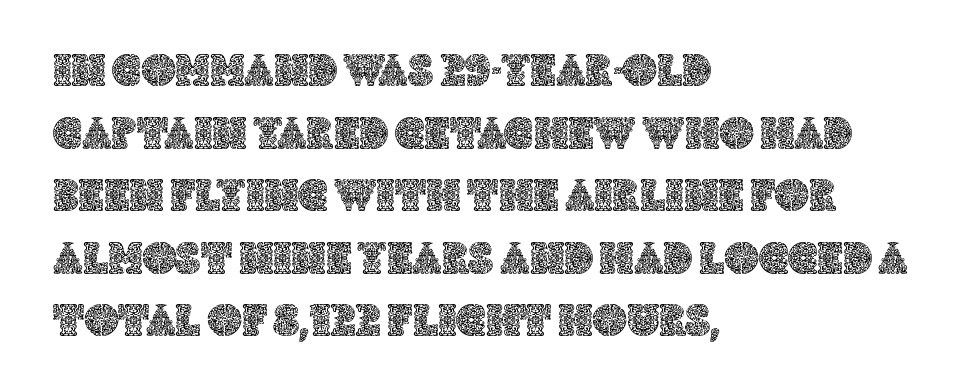
The image shows 47 px text type, upright; set left-aligned, normal line spacing (1.33x), normal letter spacing, not underlined; a large x-height.
